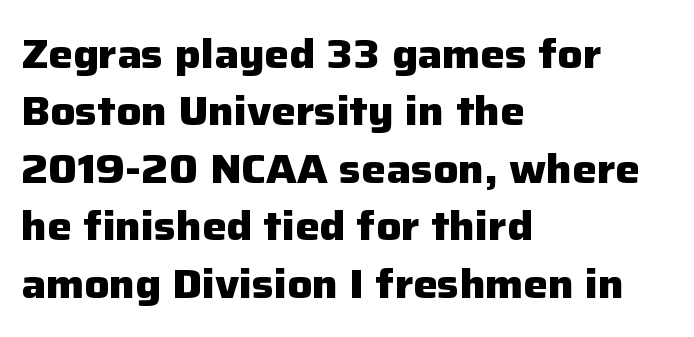
Interline gaps are of average width in this sample. A clean baseline with only descenders dipping below it. How are the letters spaced? Ordinarily, with no added tracking. Varying glyph widths throughout — classic text-font behaviour. This is heavy type, rendered in bold.
